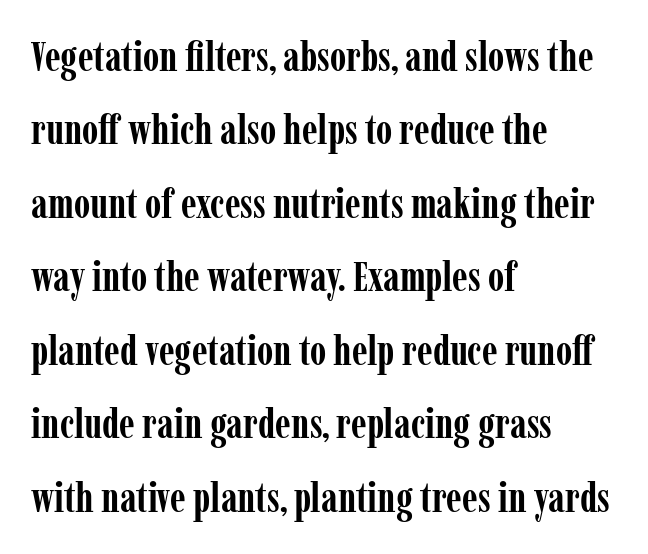
These lines are set flush left with a ragged right edge. A typesetter would label this face a serif. Only glyphs here, with clear space below each row. These lines are rendered in a variable-pitch font. Inter-character spacing is left at the font's built-in metrics. Each glyph is drawn with heavy, bold strokes.
